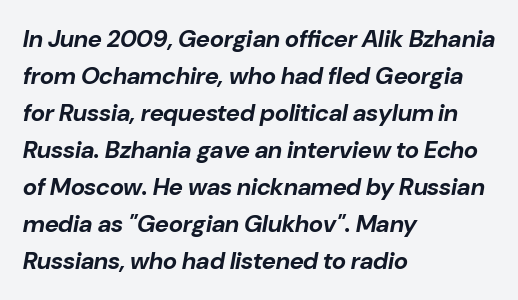
Q: Is the text bold? A: Yes.
Q: Is the text italic (slanted)? A: Yes, it leans right by about 10 degrees.
Q: Is the text underlined? A: No.
Q: How is the paragraph aligned? A: Left-aligned.
Q: Is the spacing between letters normal or unusually wide? A: Normal.
Q: Is the spacing between lines tight, normal or loose? A: Normal.
